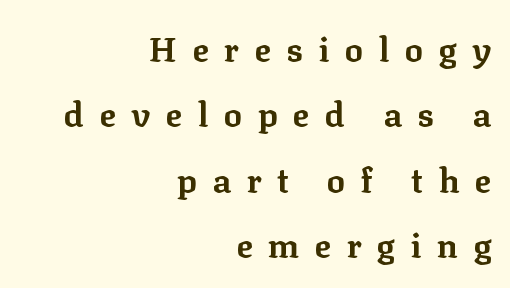
The image shows 34 px bold serif type, upright; set right-aligned, loose line spacing (1.92x), unusually wide letter spacing (+0.46 em), not underlined; low stroke contrast and a medium x-height.
